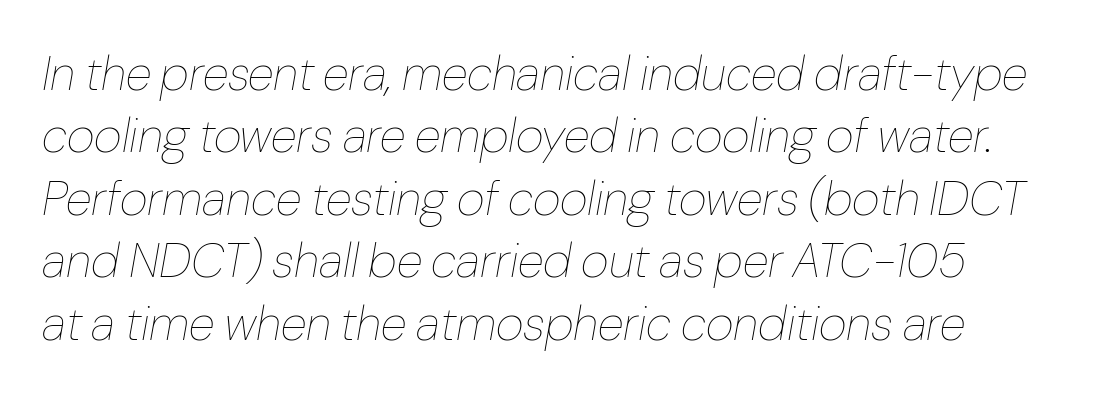
Q: Is the text bold? A: No.
Q: Is the text italic (slanted)? A: Yes, it leans right by about 10 degrees.
Q: Is the text underlined? A: No.
Q: Is the spacing between letters normal or unusually wide? A: Normal.
Q: Is the spacing between lines tight, normal or loose? A: Normal.
Q: Width (condensed, normal, or wide)? A: Normal.
Q: Stroke contrast? A: Low.
Q: x-height? A: Medium.
Q: Monospaced? A: No.
